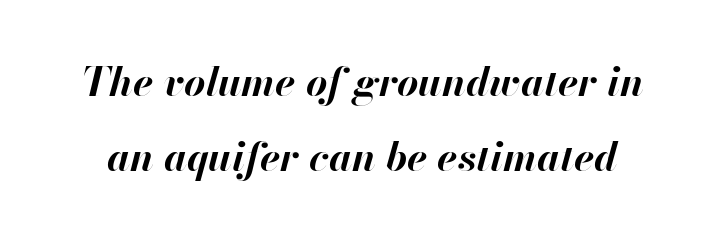
{"italic": "yes", "lean": "right", "slant_degrees": 13, "bold": "yes", "weight": "bold", "width": "normal", "stroke_contrast": "high", "x_height": "small", "monospaced": "no", "underline": "no", "line_spacing_ratio": 1.84, "letter_spacing": "normal", "letter_spacing_em": 0.0, "glyph_px": 41}
